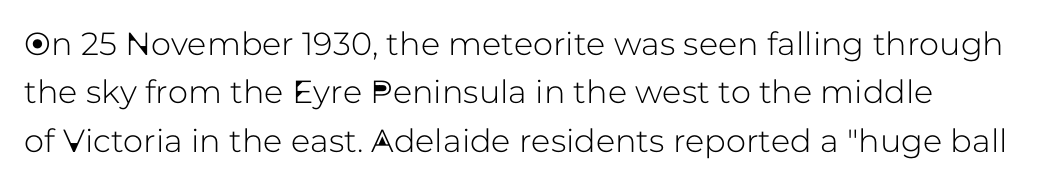
Each new line begins a customary step beneath the previous one. Each letter's strokes conclude bluntly, with no projecting serifs. Standard letterfit; no display-style spreading of the glyphs. Spacing verdict: proportional, widths tailored to each character. The passage shown is not underscored anywhere. Vertical strokes here are truly vertical.
